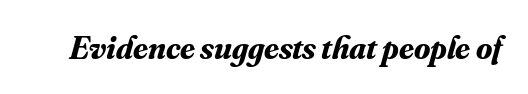
{"serif": "yes", "italic": "yes", "lean": "right", "slant_degrees": 16, "bold": "yes", "weight": "bold", "width": "normal", "stroke_contrast": "medium", "x_height": "small", "monospaced": "no", "underline": "no", "letter_spacing": "normal", "letter_spacing_em": 0.0, "glyph_px": 33}
